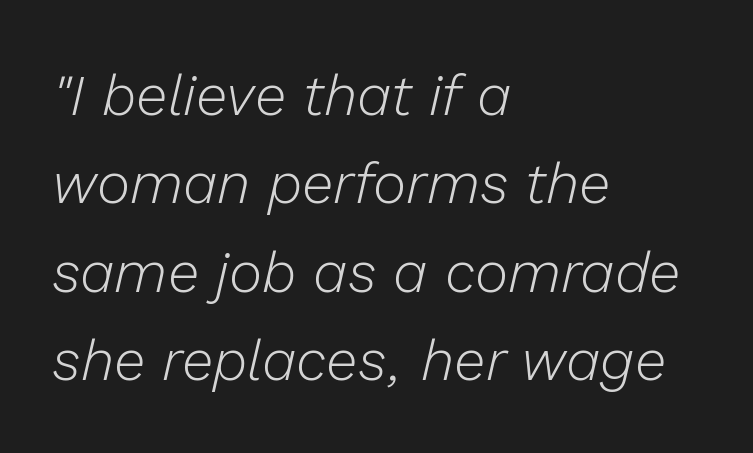
Quick note: underline off. Varying glyph widths throughout — classic text-font behaviour. Heaviness? Minimal to ordinary, like unemphasized prose. The block of text has a typical density, with ordinary space between rows.
